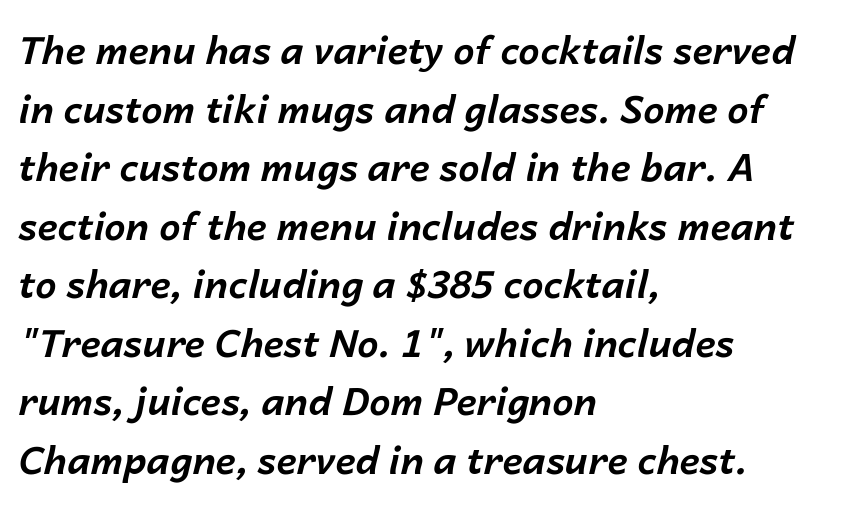
The image shows 38 px bold type, italic (leaning right); set left-aligned, normal line spacing (1.54x), normal letter spacing, not underlined; low stroke contrast and a medium x-height.
